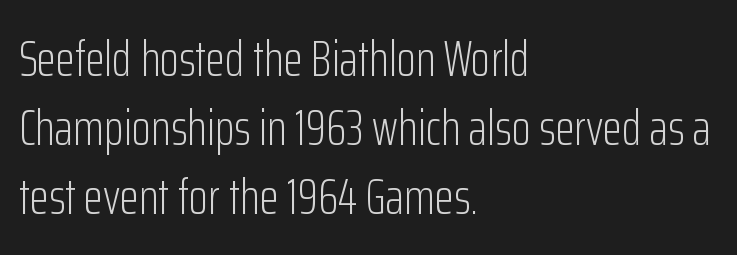
The image shows 50 px light, condensed sans-serif type, upright; set left-aligned, normal line spacing (1.38x), normal letter spacing, not underlined; low stroke contrast and a medium x-height.
